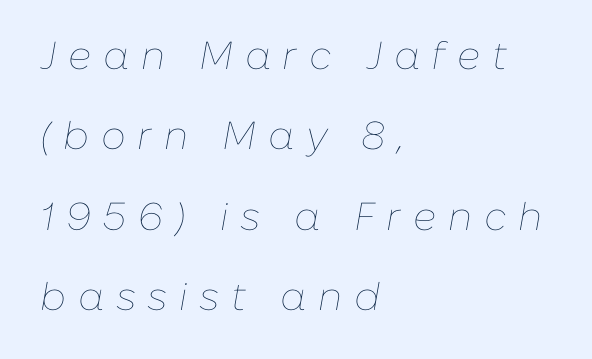
{"italic": "yes", "lean": "right", "slant_degrees": 10, "bold": "no", "weight": "thin", "width": "normal", "stroke_contrast": "low", "x_height": "medium", "monospaced": "no", "underline": "no", "align": "left", "line_spacing": "loose", "line_spacing_ratio": 2.06, "letter_spacing": "wide", "letter_spacing_em": 0.3, "glyph_px": 39}
